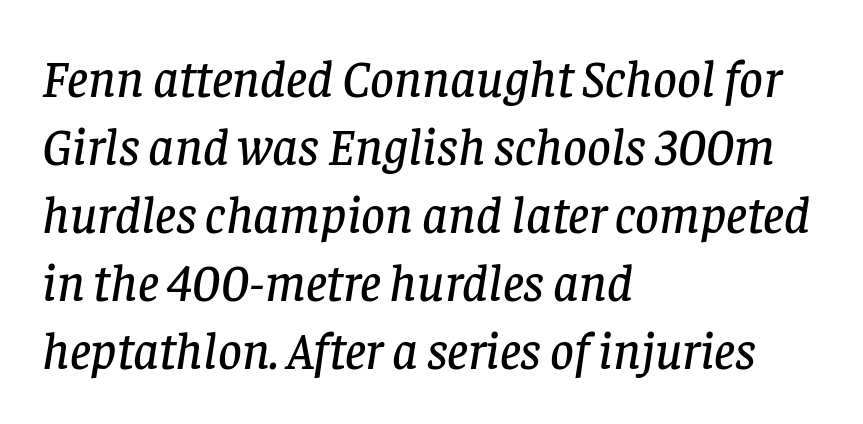
Q: Is the text italic (slanted)? A: Yes, it leans right by about 8 degrees.
Q: Is the typeface a serif or a sans-serif typeface? A: Serif.
Q: Is the text underlined? A: No.
Q: How is the paragraph aligned? A: Left-aligned.
Q: Is the spacing between letters normal or unusually wide? A: Normal.
Q: Is the spacing between lines tight, normal or loose? A: Normal.
Q: Width (condensed, normal, or wide)? A: Normal.
Q: Stroke contrast? A: Low.
Q: x-height? A: Large.
Q: Monospaced? A: No.
